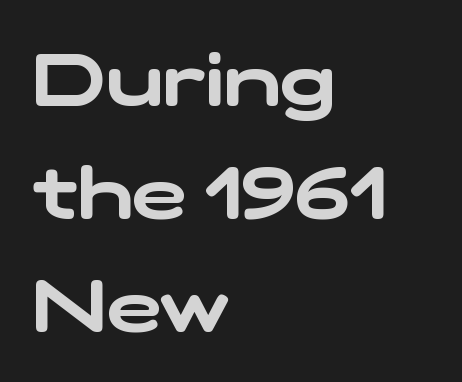
Students, observe: this is what conventionally led text looks like. The area under the type is left untouched. The face used here is proportionally spaced, like ordinary book or web type. Letter spacing: default. These lines are set flush left with a ragged right edge. The text was rendered using a sans face with plain stroke endings.
